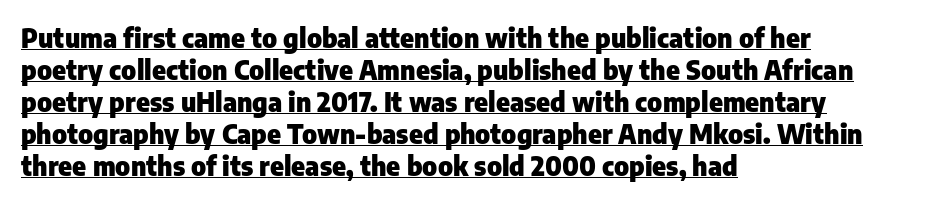
{"italic": "no", "bold": "yes", "underline": "yes", "align": "left", "line_spacing_ratio": 1.23, "letter_spacing": "normal", "letter_spacing_em": 0.0, "glyph_px": 26}
